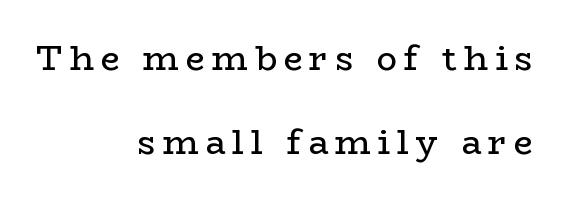
{"serif": "yes", "italic": "no", "bold": "no", "weight": "regular", "width": "wide", "stroke_contrast": "low", "x_height": "medium", "monospaced": "no", "underline": "no", "align": "right", "line_spacing": "loose", "line_spacing_ratio": 2.48, "letter_spacing": "wide", "letter_spacing_em": 0.2, "glyph_px": 34}
